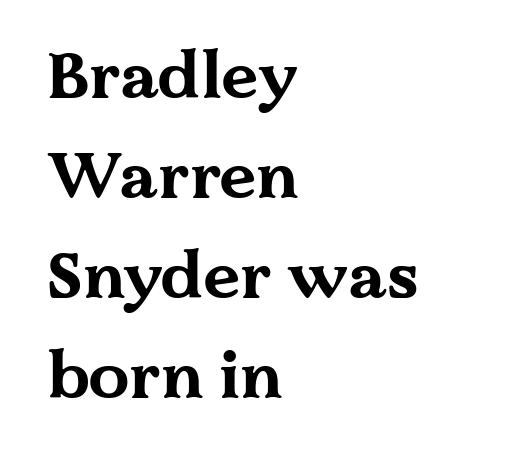
Q: Is the text bold? A: Yes.
Q: Is the text italic (slanted)? A: No, it is upright.
Q: Is the typeface a serif or a sans-serif typeface? A: Serif.
Q: Is the text underlined? A: No.
Q: How is the paragraph aligned? A: Left-aligned.
Q: Is the spacing between letters normal or unusually wide? A: Normal.
Q: Is the spacing between lines tight, normal or loose? A: Normal.
Q: Width (condensed, normal, or wide)? A: Wide.
Q: Stroke contrast? A: Medium.
Q: x-height? A: Medium.
Q: Monospaced? A: No.
